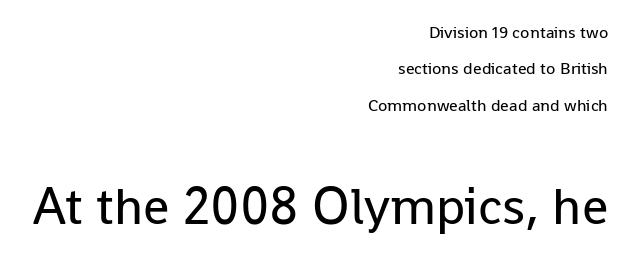
Clear beneath every line of the passage. The block sitting lower on the canvas is the one with enlarged characters. Italic: no, the glyphs are upright roman. Visually the block forms a straight wall on the right and a jagged coastline on the left. Interline gaps are noticeably wide in this sample. Do the characters align in a grid? No, the font is proportional.
